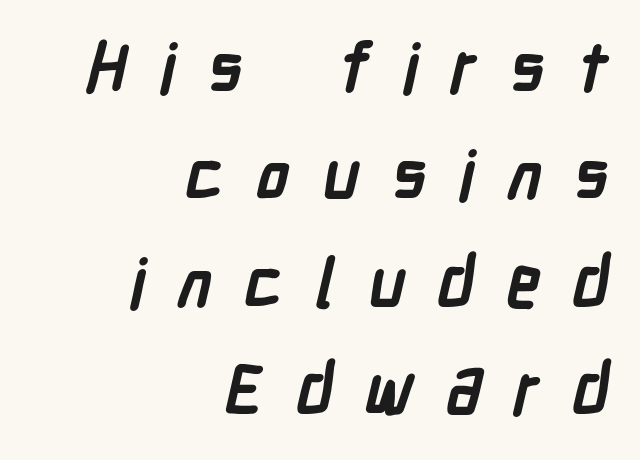
Q: Is the text bold? A: Yes.
Q: Is the typeface a serif or a sans-serif typeface? A: Sans-serif.
Q: Is the text underlined? A: No.
Q: How is the paragraph aligned? A: Right-aligned.
Q: Is the spacing between letters normal or unusually wide? A: Unusually wide.
Q: Is the spacing between lines tight, normal or loose? A: Normal.
Q: Width (condensed, normal, or wide)? A: Condensed.
Q: Stroke contrast? A: Low.
Q: x-height? A: Medium.
Q: Monospaced? A: No.
